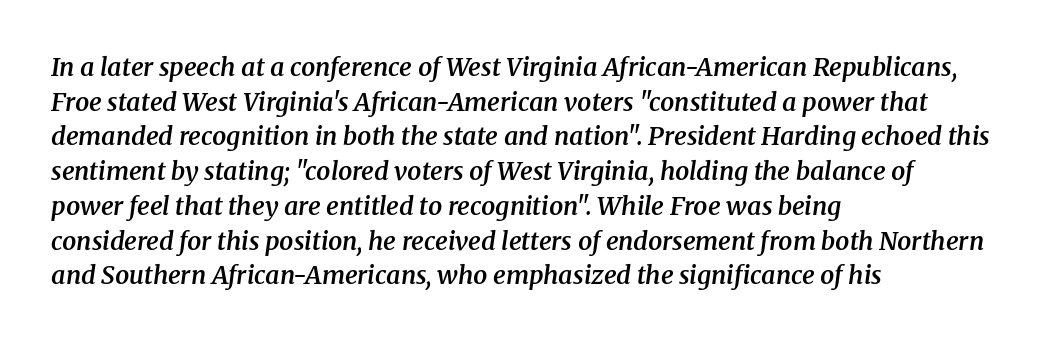
{"italic": "yes", "lean": "right", "slant_degrees": 8, "bold": "semi", "underline": "no", "align": "left", "line_spacing": "normal", "line_spacing_ratio": 1.39, "letter_spacing": "normal", "letter_spacing_em": 0.0, "glyph_px": 25}
